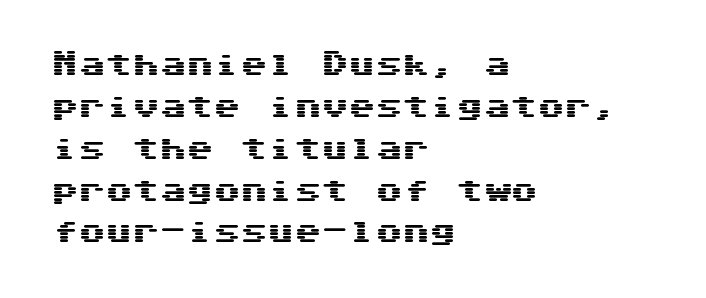
Decoration check: the copy has no underline. You can tell it's not italic because the verticals are truly vertical. Is the letter spacing exaggerated? No — it looks like the ordinary default. A classic flush-left, rag-right setting is used for this passage. Baseline-to-baseline distance is the conventional proportion of letter height.
